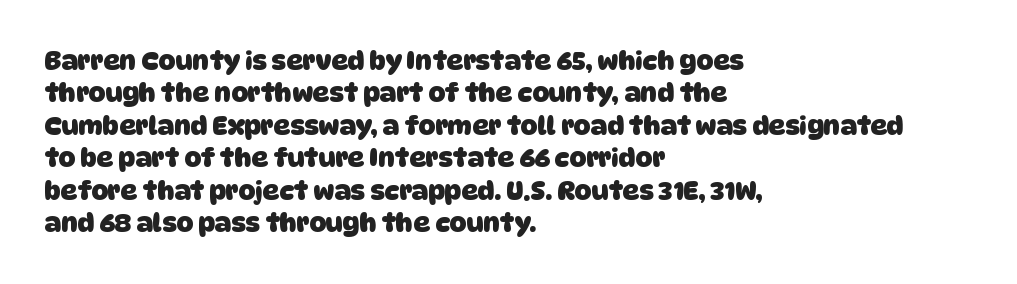
{"bold": "yes", "underline": "no", "align": "left", "line_spacing": "normal", "line_spacing_ratio": 1.25, "letter_spacing": "normal", "letter_spacing_em": 0.0, "glyph_px": 26}
